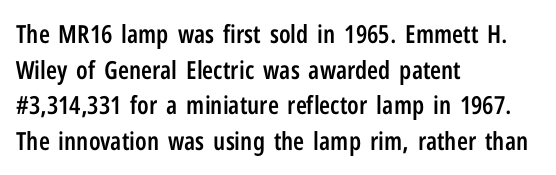
{"italic": "no", "bold": "semi", "underline": "no", "align": "left", "line_spacing": "normal", "line_spacing_ratio": 1.43, "letter_spacing": "normal", "letter_spacing_em": 0.0, "glyph_px": 25}
